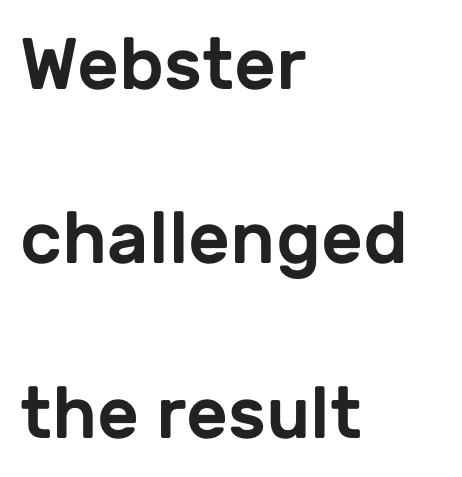
Q: Is the text italic (slanted)? A: No, it is upright.
Q: Is the typeface a serif or a sans-serif typeface? A: Sans-serif.
Q: Is the text underlined? A: No.
Q: How is the paragraph aligned? A: Left-aligned.
Q: Is the spacing between letters normal or unusually wide? A: Normal.
Q: Is the spacing between lines tight, normal or loose? A: Loose.
Q: Width (condensed, normal, or wide)? A: Normal.
Q: Stroke contrast? A: Low.
Q: x-height? A: Medium.
Q: Monospaced? A: No.
